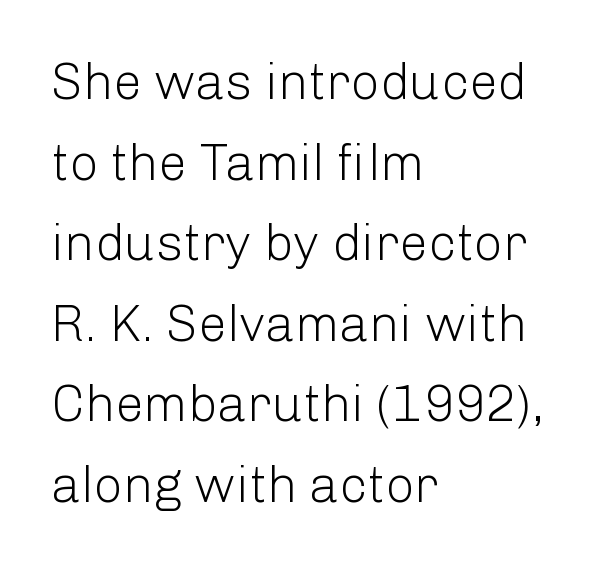
Q: Is the text bold? A: No.
Q: Is the text italic (slanted)? A: No, it is upright.
Q: Is the typeface a serif or a sans-serif typeface? A: Sans-serif.
Q: Is the text underlined? A: No.
Q: How is the paragraph aligned? A: Left-aligned.
Q: Is the spacing between letters normal or unusually wide? A: Normal.
Q: Is the spacing between lines tight, normal or loose? A: Normal.
Q: Width (condensed, normal, or wide)? A: Normal.
Q: Stroke contrast? A: Low.
Q: x-height? A: Medium.
Q: Monospaced? A: No.
